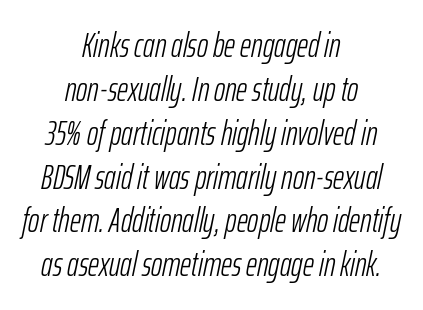
{"italic": "yes", "lean": "right", "slant_degrees": 12, "bold": "no", "weight": "light", "width": "condensed", "stroke_contrast": "low", "x_height": "medium", "monospaced": "no", "underline": "no", "align": "center", "line_spacing": "normal", "line_spacing_ratio": 1.29, "letter_spacing": "normal", "letter_spacing_em": 0.0, "glyph_px": 34}
